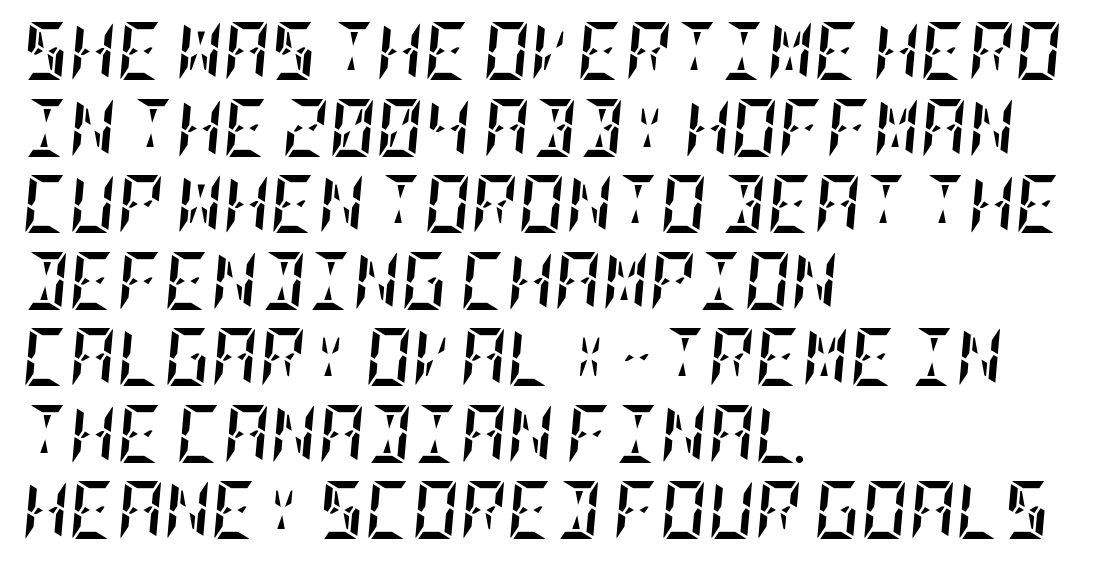
The image shows 58 px semibold, condensed type, italic (leaning right); set left-aligned, normal line spacing (1.32x), normal letter spacing, not underlined; low stroke contrast and a large x-height.
